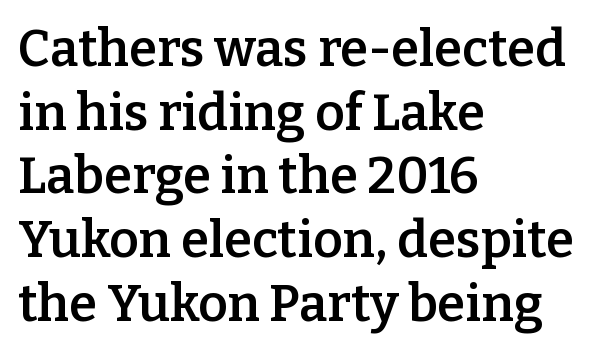
Left-aligned paragraph, ragged on the right. Vertically, the passage feels balanced, rows spaced as you'd expect. Each letter's strokes conclude with small projecting serifs. Notice the strokes are somewhat thickened but not fully heavy: this is a semibold.
